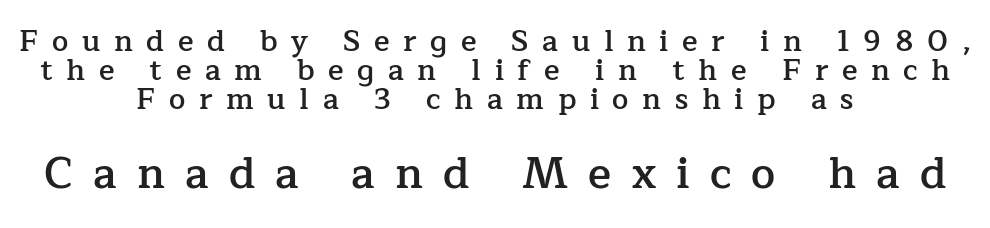
Q: Is the text bold? A: Semi-bold.
Q: Is the text italic (slanted)? A: No, it is upright.
Q: Is the typeface a serif or a sans-serif typeface? A: Serif.
Q: Is the text underlined? A: No.
Q: How is the paragraph aligned? A: Centered.
Q: Is the spacing between letters normal or unusually wide? A: Unusually wide.
Q: Is the spacing between lines tight, normal or loose? A: Tight.
Q: Which block of text is set in a larger size, the first (top) or the second (bottom)? A: The second (bottom) one.
Q: Width (condensed, normal, or wide)? A: Normal.
Q: Stroke contrast? A: Low.
Q: x-height? A: Medium.
Q: Monospaced? A: No.
